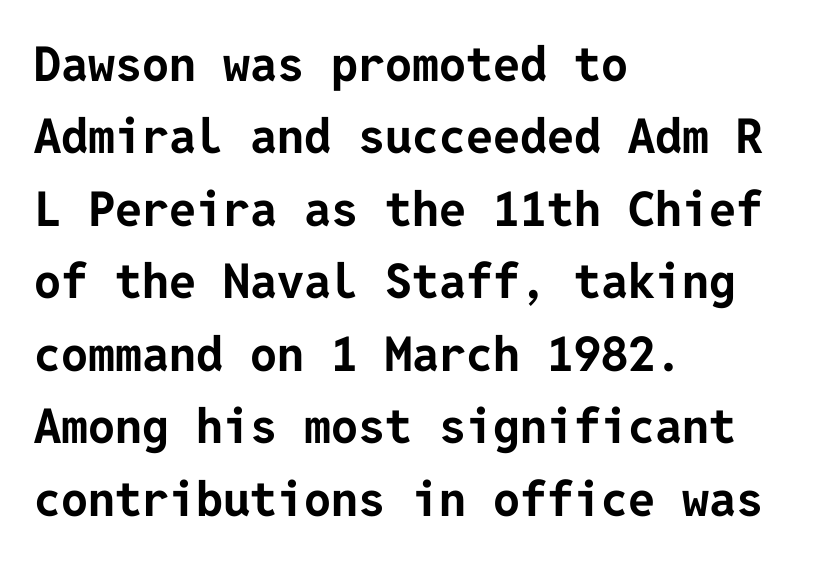
Compared with an ordinary text face, these strokes are far heavier — a full bold. Posture: vertical. Note: no serifs on the glyphs. Horizontally, the lines are justified to the leading edge only.
